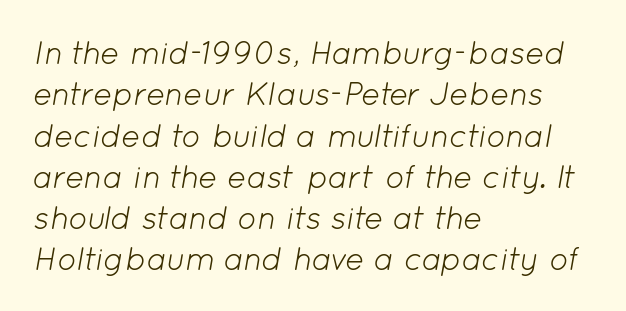
Q: Is the text bold? A: No.
Q: Is the text italic (slanted)? A: Yes, it leans right by about 12 degrees.
Q: Is the text underlined? A: No.
Q: How is the paragraph aligned? A: Left-aligned.
Q: Is the spacing between letters normal or unusually wide? A: Normal.
Q: Is the spacing between lines tight, normal or loose? A: Normal.
Q: Width (condensed, normal, or wide)? A: Normal.
Q: Stroke contrast? A: Low.
Q: x-height? A: Medium.
Q: Monospaced? A: No.
